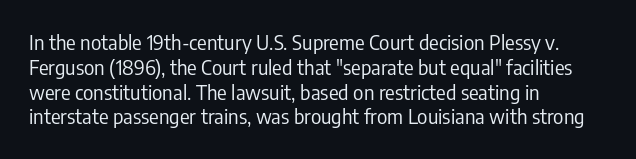
{"italic": "no", "bold": "no", "underline": "no", "align": "left", "line_spacing_ratio": 1.24, "letter_spacing": "normal", "letter_spacing_em": 0.0, "glyph_px": 20}
